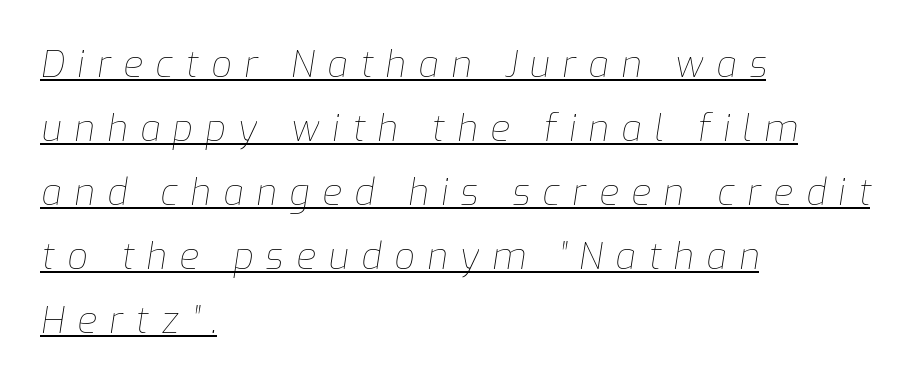
Q: Is the text bold? A: No.
Q: Is the text italic (slanted)? A: Yes, it leans right by about 9 degrees.
Q: Is the text underlined? A: Yes.
Q: How is the paragraph aligned? A: Left-aligned.
Q: Is the spacing between letters normal or unusually wide? A: Unusually wide.
Q: Width (condensed, normal, or wide)? A: Normal.
Q: Stroke contrast? A: Low.
Q: x-height? A: Medium.
Q: Monospaced? A: No.
